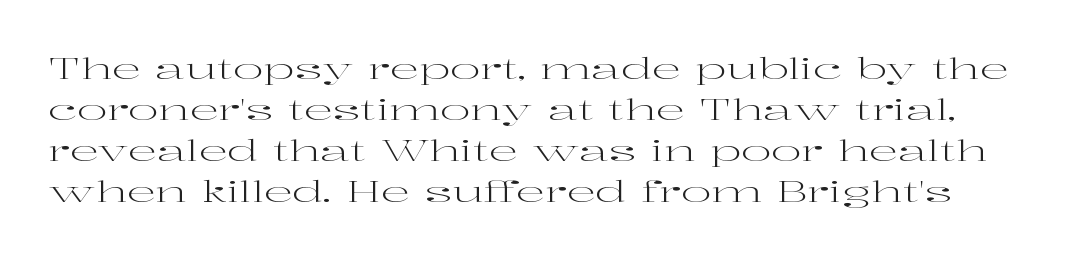
The image shows 29 px regular-weight, wide serif type, upright; set normal line spacing (1.41x), normal letter spacing, not underlined; high stroke contrast and a medium x-height.
